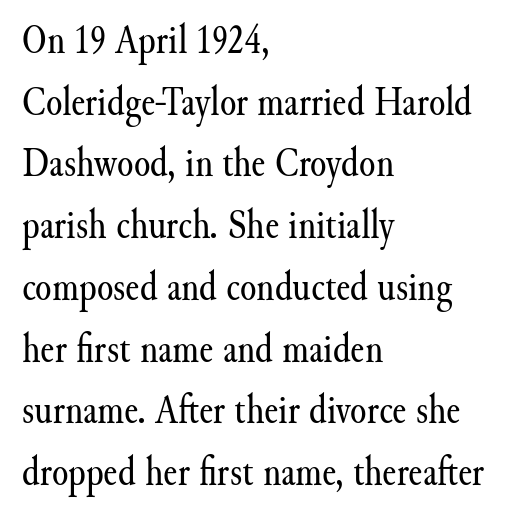
{"serif": "yes", "italic": "no", "bold": "no", "weight": "regular", "width": "normal", "stroke_contrast": "medium", "x_height": "small", "monospaced": "no", "underline": "no", "align": "left", "line_spacing": "normal", "line_spacing_ratio": 1.47, "letter_spacing": "normal", "letter_spacing_em": 0.0, "glyph_px": 42}
